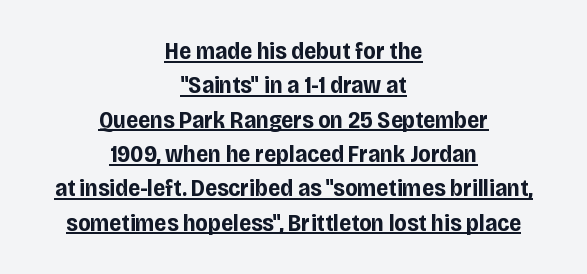
If you drew a line through each stem, it would be perfectly vertical. The sample's only ornament is a line tracing under the words. The passage shown is emphatically bold. The tracking reads as untouched default to a designer's eye. Reading down the block, each line starts at a different indent, mirrored at its end.
